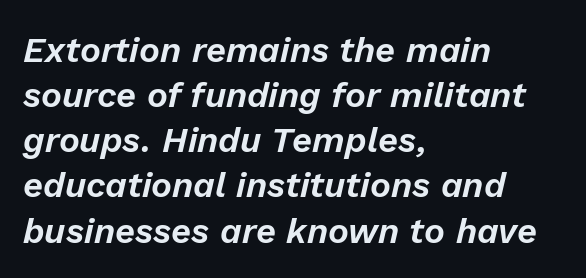
Unmarked baselines from the first word to the last. Line beginnings align vertically; line endings do not. The type is set solid horizontally, with unmodified tracking. Horizontal bands of white between lines are of average thickness. When letters slant like this, we call the style italic.
